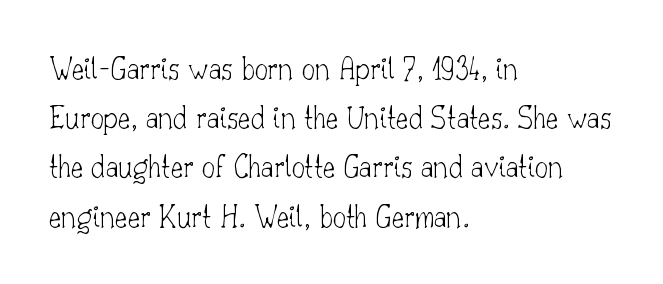
The image shows 33 px thin serif type, upright; set left-aligned, normal line spacing (1.49x), normal letter spacing, not underlined; low stroke contrast and a small x-height.
